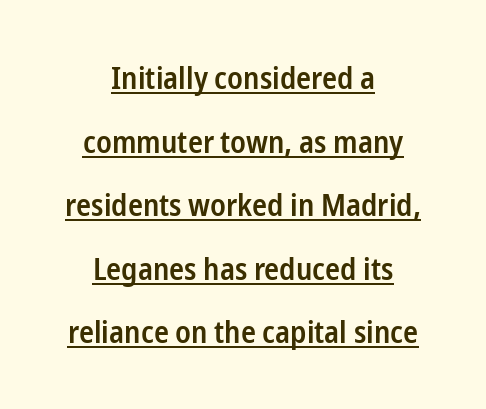
Does the lettering tilt? It doesn't — this is upright. What decoration does the sample have? An underline. Think of a printed novel: that variable character pitch is what you see here. The lines are quadded center.
